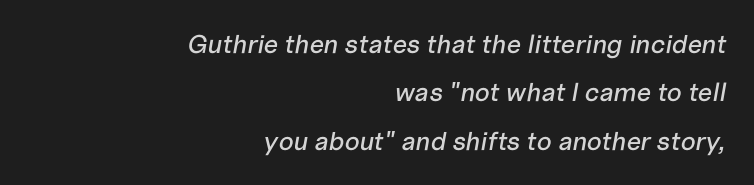
The image shows 26 px text type, italic (leaning right); set right-aligned, line spacing 1.86x, normal letter spacing, not underlined.
